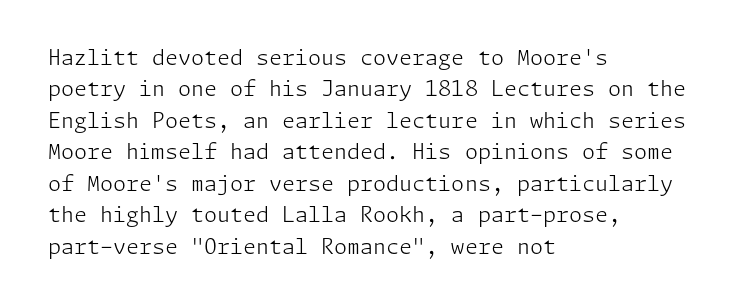
Each row of text sits above clean, open space. Italic? Not at all — the glyphs are vertical. Typeset ragged right — the left edge is the straight one. Each word holds together tightly as a unit, with standard inter-letter gaps. Interline gaps are of average width in this sample.
